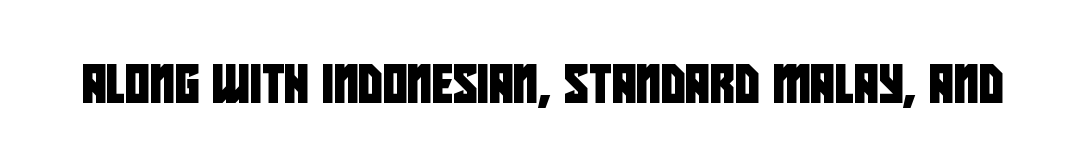
The image shows 38 px condensed sans-serif type; set normal letter spacing, not underlined; low stroke contrast and a large x-height.
